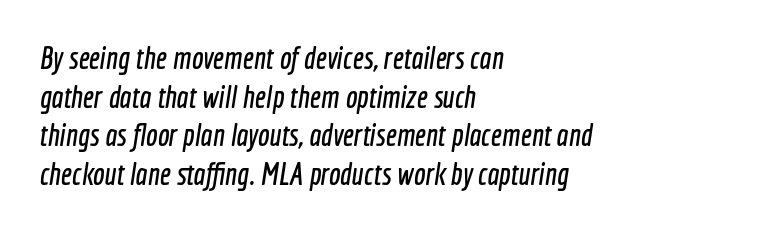
The image shows 31 px condensed sans-serif type; set left-aligned, normal line spacing (1.25x), normal letter spacing, not underlined; a medium x-height.
